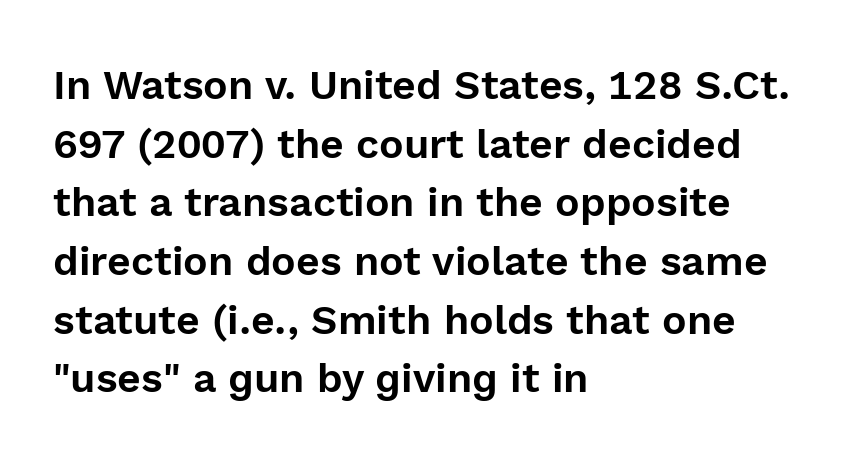
The image shows 41 px sans-serif type, upright; set left-aligned, normal line spacing (1.43x), normal letter spacing, not underlined; a medium x-height.
